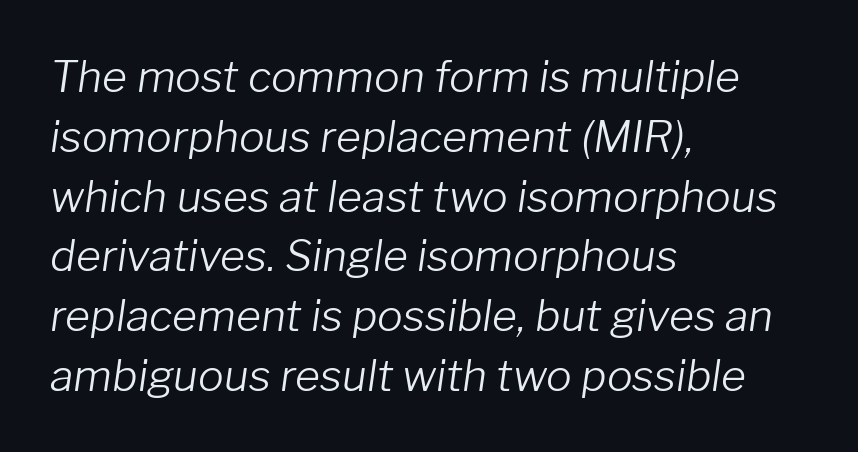
The letterforms sit shoulder to shoulder at normal distance. Plain, unruled lines of type. Is this a heavy cut? Hardly; it is regular or lighter. Spacing verdict: proportional, widths tailored to each character. A typesetter would call this leading conventional body-copy spacing. Slant detected: the letters are inclined.
